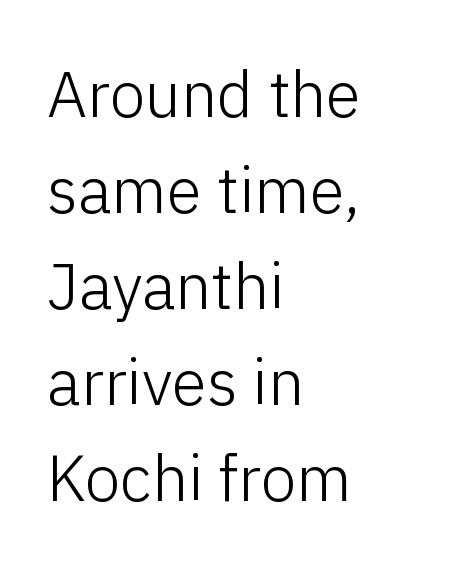
Q: Is the text bold? A: No.
Q: Is the text italic (slanted)? A: No, it is upright.
Q: Is the typeface a serif or a sans-serif typeface? A: Sans-serif.
Q: Is the text underlined? A: No.
Q: How is the paragraph aligned? A: Left-aligned.
Q: Is the spacing between letters normal or unusually wide? A: Normal.
Q: Is the spacing between lines tight, normal or loose? A: Normal.
Q: Width (condensed, normal, or wide)? A: Normal.
Q: Stroke contrast? A: Low.
Q: x-height? A: Medium.
Q: Monospaced? A: No.
